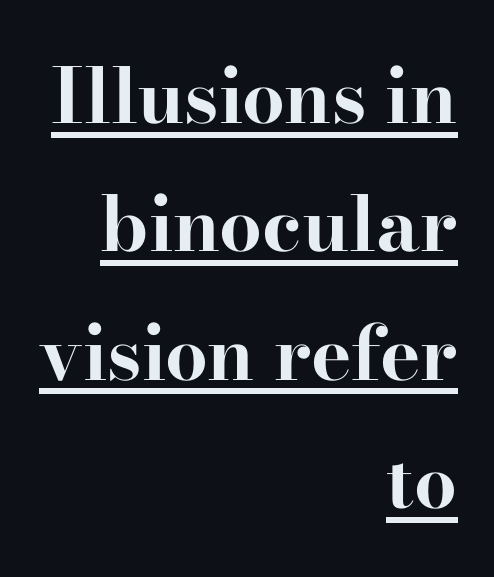
{"serif": "yes", "italic": "no", "bold": "yes", "weight": "bold", "width": "wide", "stroke_contrast": "high", "x_height": "small", "monospaced": "no", "underline": "yes", "align": "right", "line_spacing": "normal", "line_spacing_ratio": 1.69, "letter_spacing": "normal", "letter_spacing_em": 0.0, "glyph_px": 76}
